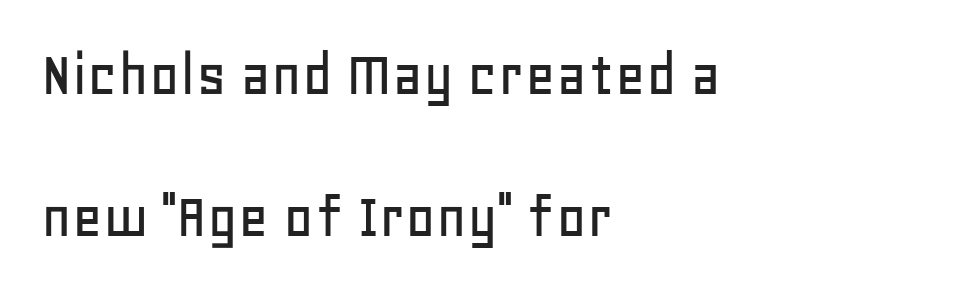
{"serif": "no", "italic": "no", "width": "normal", "stroke_contrast": "low", "x_height": "large", "monospaced": "no", "underline": "no", "align": "left", "line_spacing": "loose", "line_spacing_ratio": 2.15, "letter_spacing": "normal", "letter_spacing_em": 0.0, "glyph_px": 66}
